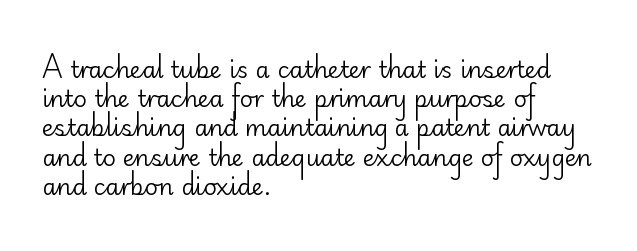
Nothing unusual about the tracking: characters are spaced as the font intends. Caption: multi-line text, flush left, ragged right. How would I describe the line gaps? Plain and ordinary. Unbolded letterforms with no extra heft.
